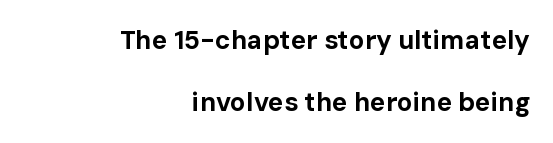
Q: Is the text bold? A: Yes.
Q: Is the text italic (slanted)? A: No, it is upright.
Q: Is the text underlined? A: No.
Q: How is the paragraph aligned? A: Right-aligned.
Q: Is the spacing between letters normal or unusually wide? A: Normal.
Q: Is the spacing between lines tight, normal or loose? A: Loose.
